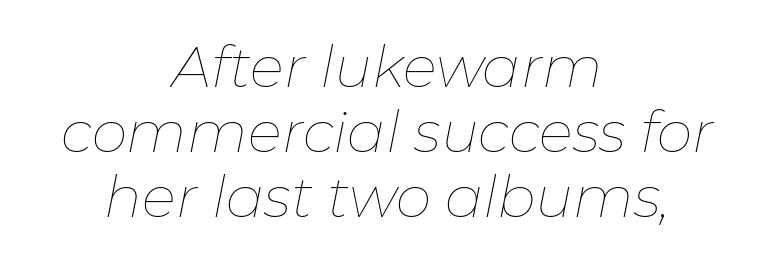
The image shows 57 px thin type, italic (leaning right); set centered, tight line spacing (1.14x), normal letter spacing, not underlined; low stroke contrast and a medium x-height.
